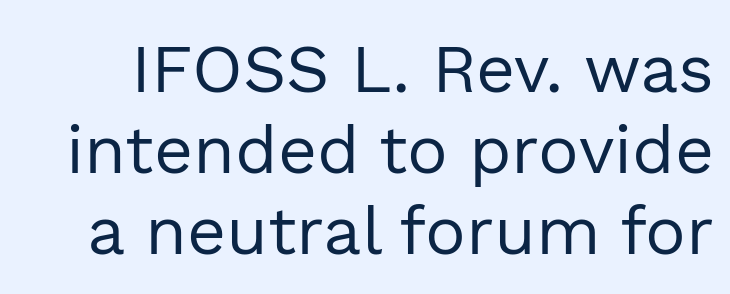
Counters stay open thanks to moderate or lighter strokes. Look at the bottom of the vertical strokes: they stop flat, with no serifs. This sample has the flowing, uneven cadence of proportional lettering. Words float on clear page, feet unadorned. A typesetter would call this zero additional tracking.
